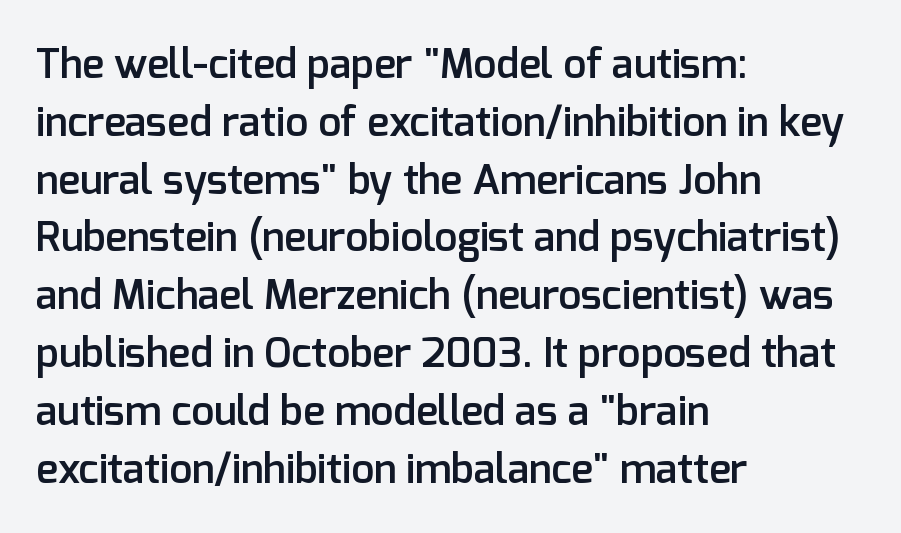
{"serif": "no", "italic": "no", "bold": "semi", "weight": "semibold", "width": "normal", "stroke_contrast": "low", "x_height": "medium", "monospaced": "no", "underline": "no", "align": "left", "line_spacing": "normal", "line_spacing_ratio": 1.41, "letter_spacing": "normal", "letter_spacing_em": 0.0, "glyph_px": 41}
